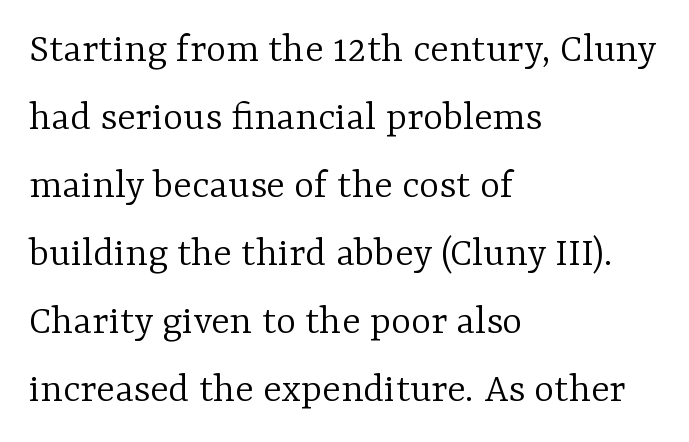
Q: Is the text bold? A: No.
Q: Is the text italic (slanted)? A: No, it is upright.
Q: Is the typeface a serif or a sans-serif typeface? A: Serif.
Q: Is the text underlined? A: No.
Q: How is the paragraph aligned? A: Left-aligned.
Q: Is the spacing between letters normal or unusually wide? A: Normal.
Q: Is the spacing between lines tight, normal or loose? A: Normal.
Q: Width (condensed, normal, or wide)? A: Normal.
Q: Stroke contrast? A: Low.
Q: x-height? A: Medium.
Q: Monospaced? A: No.
